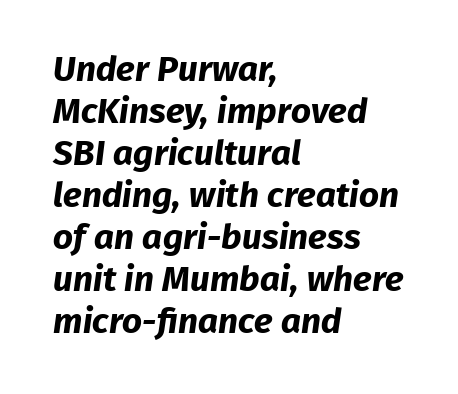
Bare-footed words on every line. These lines keep a tight, regular rhythm from letter to letter. The lines in this sample share a left origin and differ only in where they stop. In terms of letterform style, serifs are entirely absent. Does the weight exceed regular? Yes, all the way to bold. Proportional: the letters do not fall into vertical columns.
